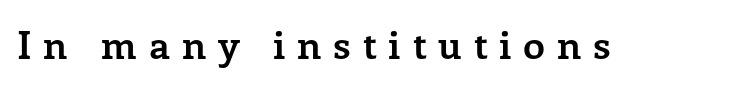
Q: Is the text bold? A: Yes.
Q: Is the text italic (slanted)? A: No, it is upright.
Q: Is the typeface a serif or a sans-serif typeface? A: Serif.
Q: Is the text underlined? A: No.
Q: Is the spacing between letters normal or unusually wide? A: Unusually wide.
Q: Width (condensed, normal, or wide)? A: Normal.
Q: Stroke contrast? A: Low.
Q: x-height? A: Medium.
Q: Monospaced? A: No.
